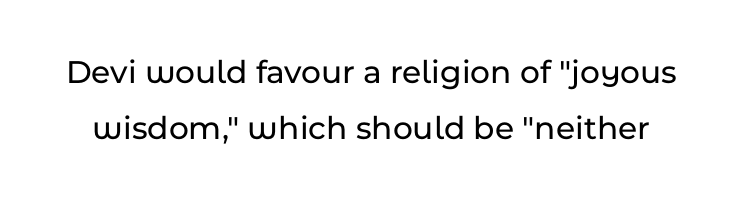
Note the varied advance widths — an 'i' is clearly narrower than an 'm'. Notice how the stems are strictly vertical — no italics here. These lines sit exactly where default settings would place them. Tracking value appears to be zero — textbook default spacing. Check where the strokes stop: nothing finishes them off — pure sans. Underlining? Definitely not there.
